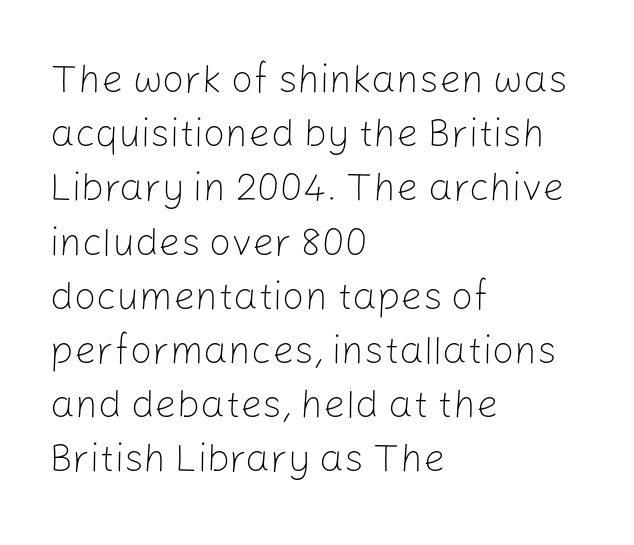
Each stroke keeps to a modest, everyday thickness or less. Left-aligned paragraph, ragged on the right. The leading is moderate, giving the passage an even texture. You can tell it's not italic because the verticals are truly vertical. Caption: standard tracking, unaltered. Words float on clear page, feet unadorned.
